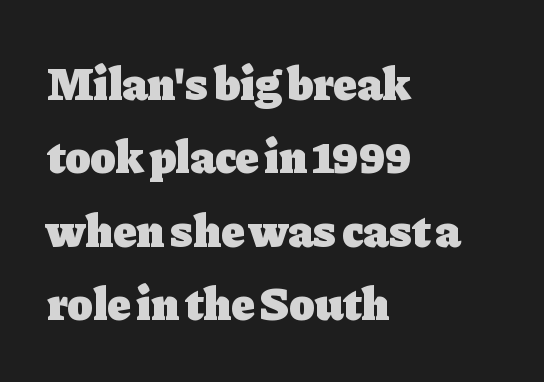
Ascenders rise straight up at ninety degrees. This sample uses a serif face. Descenders hang freely into open space. Nobody touched the tracking dial on this one.
